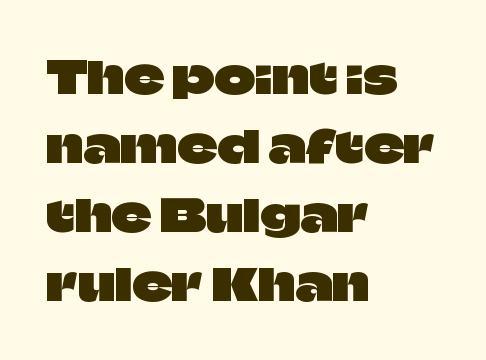
Q: Is the text italic (slanted)? A: No, it is upright.
Q: Is the typeface a serif or a sans-serif typeface? A: Sans-serif.
Q: Is the text underlined? A: No.
Q: How is the paragraph aligned? A: Left-aligned.
Q: Is the spacing between letters normal or unusually wide? A: Normal.
Q: Is the spacing between lines tight, normal or loose? A: Normal.
Q: Width (condensed, normal, or wide)? A: Normal.
Q: Stroke contrast? A: Low.
Q: x-height? A: Large.
Q: Monospaced? A: No.
